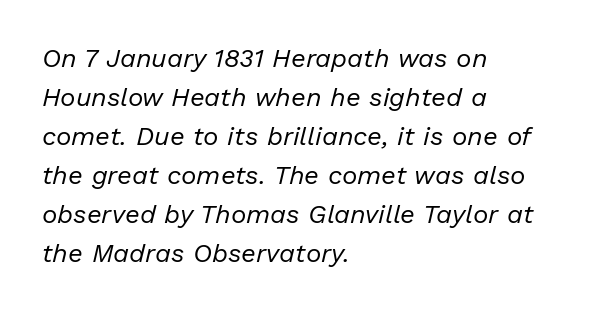
The image shows 26 px text type, italic (leaning right); set left-aligned, normal line spacing (1.5x), normal letter spacing, not underlined.
